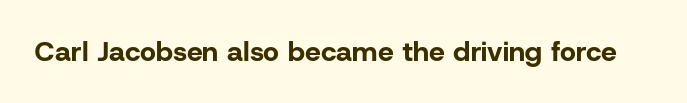
The passage shown is emphatically bold. Observe the ordinary spacing: letters are neighbours, not strangers. Spacing verdict: proportional, widths tailored to each character. The designer went with a sans here, leaving each stem footless. Rule under the text: the space is simply empty.
